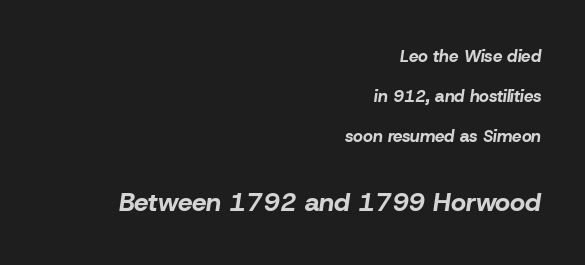
Q: Is the text bold? A: Yes.
Q: Is the text italic (slanted)? A: Yes, it leans right by about 8 degrees.
Q: Is the text underlined? A: No.
Q: How is the paragraph aligned? A: Right-aligned.
Q: Is the spacing between letters normal or unusually wide? A: Normal.
Q: Is the spacing between lines tight, normal or loose? A: Loose.
Q: Which block of text is set in a larger size, the first (top) or the second (bottom)? A: The second (bottom) one.
